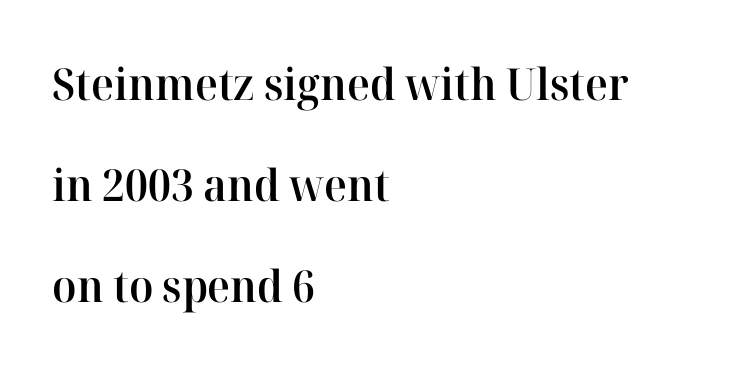
Character widths vary here, with narrow letters taking less room than wide ones. Letter spacing: default. A typesetter would label this face a serif. The face used here is a semibold: visibly heavier than regular, lighter than bold. Letters rest on an invisible, unmarked baseline. Upright lettering throughout.
